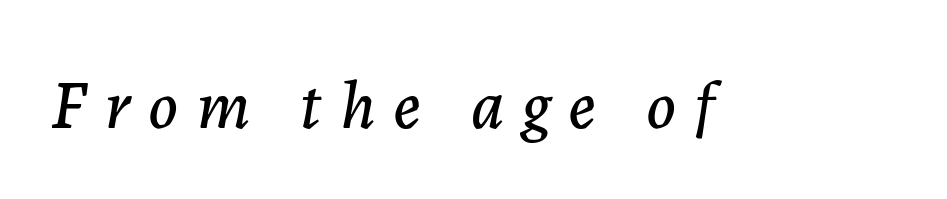
The image shows 68 px text type, italic (leaning right); set unusually wide letter spacing (+0.27 em), not underlined; low stroke contrast and a medium x-height.
